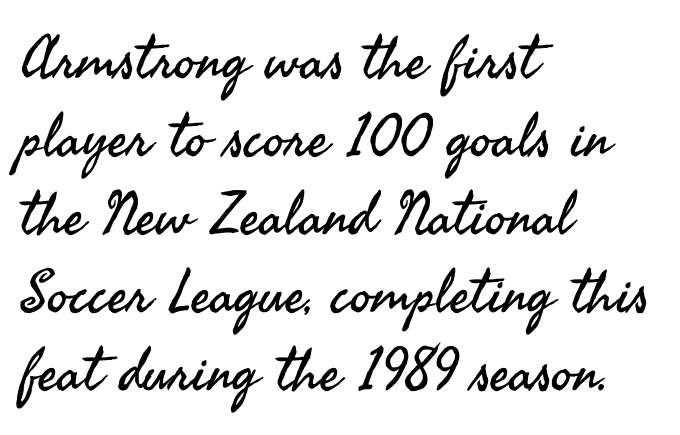
The image shows 59 px regular-weight sans-serif type; set left-aligned, normal line spacing (1.32x), normal letter spacing, not underlined; medium stroke contrast and a small x-height.
